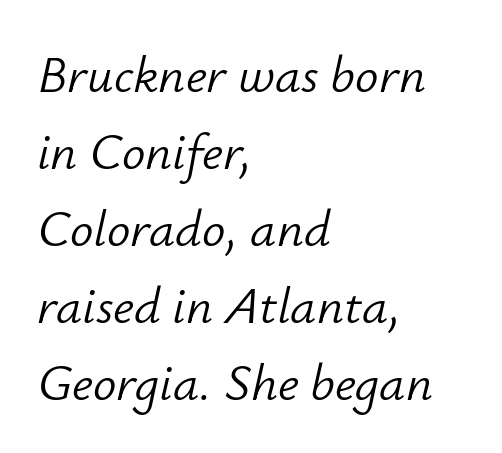
Quick note: interline space is typical. Short and long lines alike share a common starting point at left. Check the space under the baseline: it is left empty. Each letter keeps its own natural width here, so spacing adapts to shape. In terms of letterspacing, this is plain default setting.
